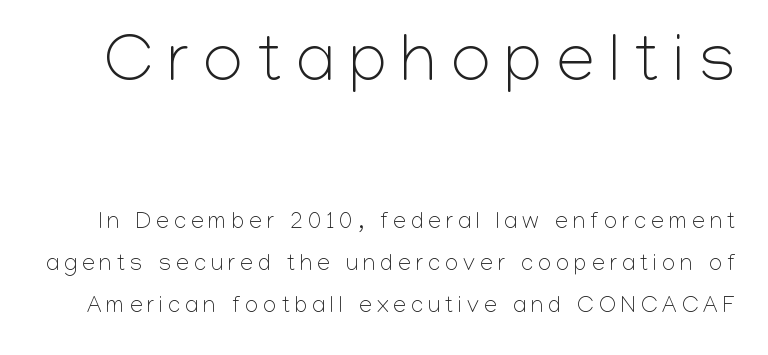
The image shows 68 px light sans-serif type, upright; set line spacing 1.83x, unusually wide letter spacing (+0.22 em), not underlined; the first (top) block is 2.96x larger; low stroke contrast and a medium x-height.
